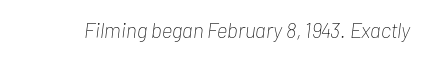
{"italic": "yes", "lean": "right", "slant_degrees": 7, "bold": "no", "underline": "no", "letter_spacing": "normal", "letter_spacing_em": 0.0, "glyph_px": 21}
